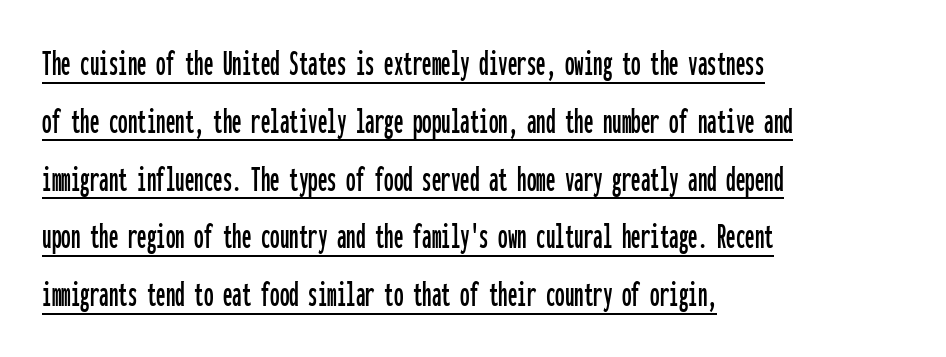
The image shows 38 px condensed sans-serif type, upright, monospaced; set left-aligned, normal line spacing (1.52x), normal letter spacing, underlined; low stroke contrast and a medium x-height.
